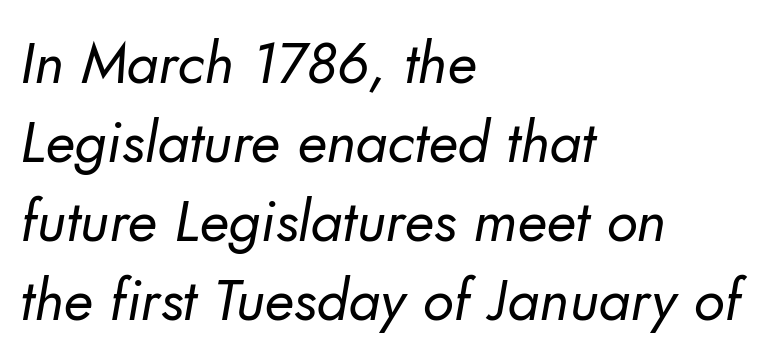
Q: Is the text bold? A: No.
Q: Is the typeface a serif or a sans-serif typeface? A: Sans-serif.
Q: Is the text underlined? A: No.
Q: How is the paragraph aligned? A: Left-aligned.
Q: Is the spacing between letters normal or unusually wide? A: Normal.
Q: Is the spacing between lines tight, normal or loose? A: Normal.
Q: Width (condensed, normal, or wide)? A: Normal.
Q: Stroke contrast? A: Low.
Q: x-height? A: Small.
Q: Monospaced? A: No.
